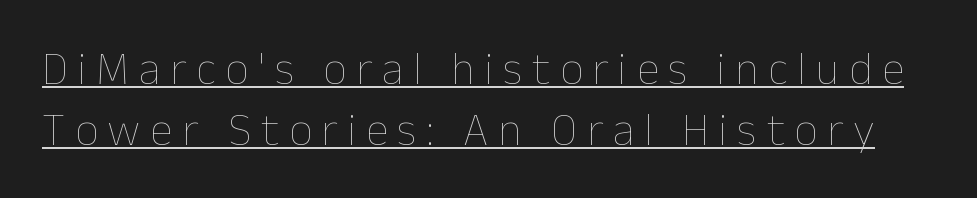
{"italic": "no", "bold": "no", "weight": "thin", "width": "normal", "stroke_contrast": "low", "x_height": "medium", "monospaced": "no", "underline": "yes", "line_spacing": "normal", "line_spacing_ratio": 1.33, "letter_spacing": "wide", "letter_spacing_em": 0.21, "glyph_px": 46}
